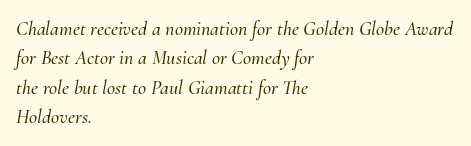
{"italic": "yes", "lean": "right", "slant_degrees": 10, "underline": "no", "align": "left", "line_spacing": "normal", "line_spacing_ratio": 1.47, "letter_spacing": "normal", "letter_spacing_em": 0.0, "glyph_px": 20}
